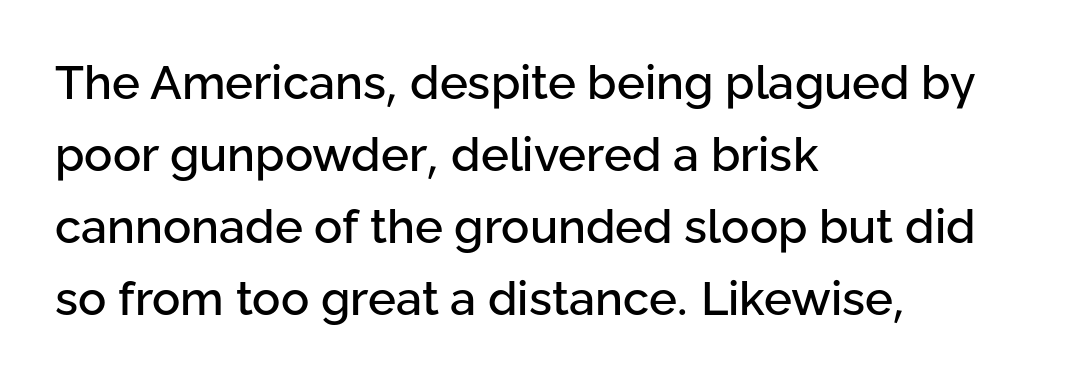
{"serif": "no", "italic": "no", "width": "normal", "stroke_contrast": "low", "x_height": "medium", "monospaced": "no", "underline": "no", "align": "left", "line_spacing": "normal", "line_spacing_ratio": 1.53, "letter_spacing": "normal", "letter_spacing_em": 0.0, "glyph_px": 47}
